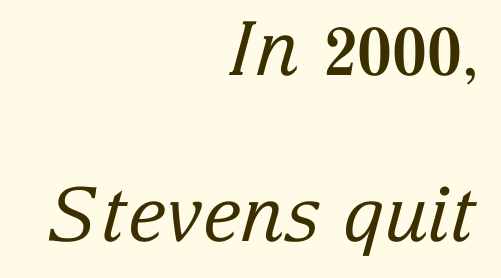
What's the leading like? Stretched, with rows far apart. A quiet, ordinary-to-light weight characterises the typeface. To sum up the face: it has serifs. The rendering applies a slant to the glyphs.
